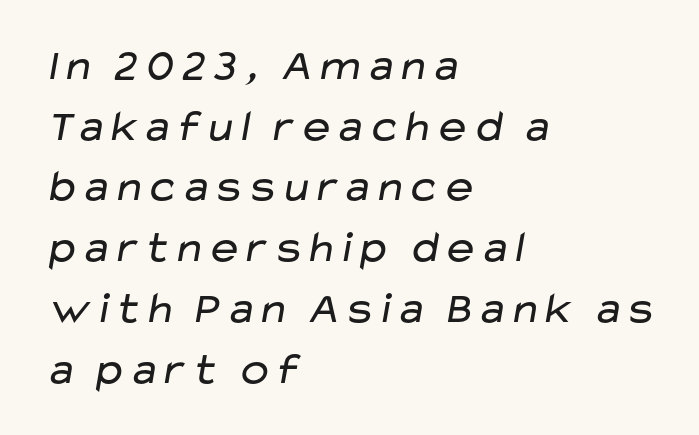
Q: Is the text bold? A: No.
Q: Is the typeface a serif or a sans-serif typeface? A: Sans-serif.
Q: Is the text underlined? A: No.
Q: How is the paragraph aligned? A: Left-aligned.
Q: Is the spacing between letters normal or unusually wide? A: Normal.
Q: Is the spacing between lines tight, normal or loose? A: Normal.
Q: Width (condensed, normal, or wide)? A: Wide.
Q: Stroke contrast? A: Low.
Q: x-height? A: Medium.
Q: Monospaced? A: No.
